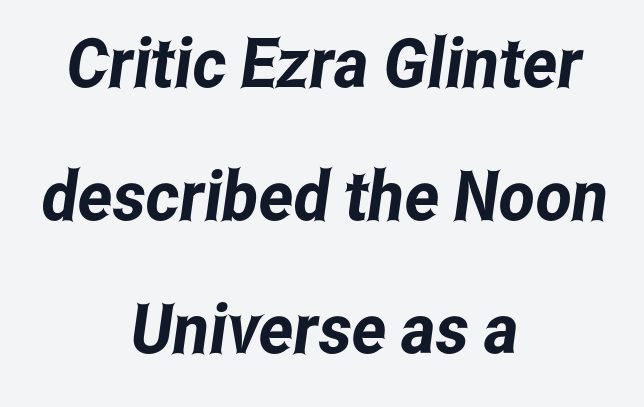
The image shows 69 px condensed sans-serif type; set centered, loose line spacing (1.93x), normal letter spacing, not underlined; low stroke contrast and a medium x-height.
